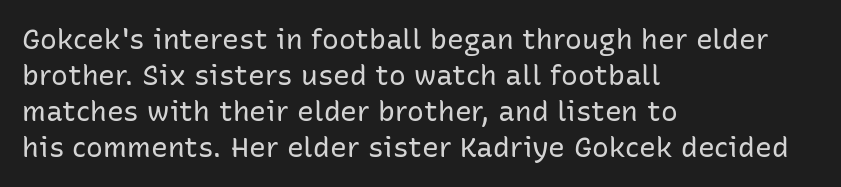
Q: Is the text bold? A: No.
Q: Is the text italic (slanted)? A: No, it is upright.
Q: Is the typeface a serif or a sans-serif typeface? A: Sans-serif.
Q: Is the text underlined? A: No.
Q: How is the paragraph aligned? A: Left-aligned.
Q: Is the spacing between letters normal or unusually wide? A: Normal.
Q: Is the spacing between lines tight, normal or loose? A: Normal.
Q: Width (condensed, normal, or wide)? A: Normal.
Q: Stroke contrast? A: Low.
Q: x-height? A: Medium.
Q: Monospaced? A: No.
